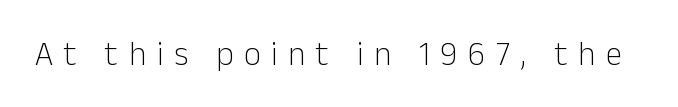
Weight class: somewhere from thin through regular. Someone cranked the tracking dial way up on this one. Do the characters align in a grid? No, the font is proportional. Glance below the letters and you will spot only blank space. Check where the strokes stop: nothing finishes them off — pure sans.
